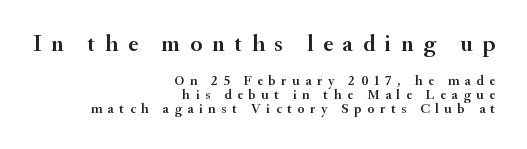
Top chunk: large. Bottom chunk: small. Line spacing here is tight. Letters rest on an invisible, unmarked baseline. The lines in this sample share a right terminus and differ only in where they begin.
